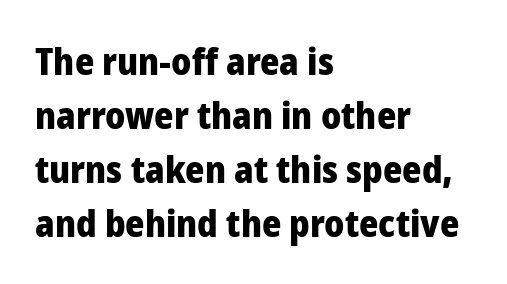
Honestly, there is no underline to notice here at all. The lettering holds an erect, upright posture throughout. Here the glyphs are tracked normally, forming tight word shapes. The typesetter chose a ragged-right arrangement here. The letters advance in unequal steps, a hallmark of proportional type. In terms of leading, this rendering sits right in the middle.
